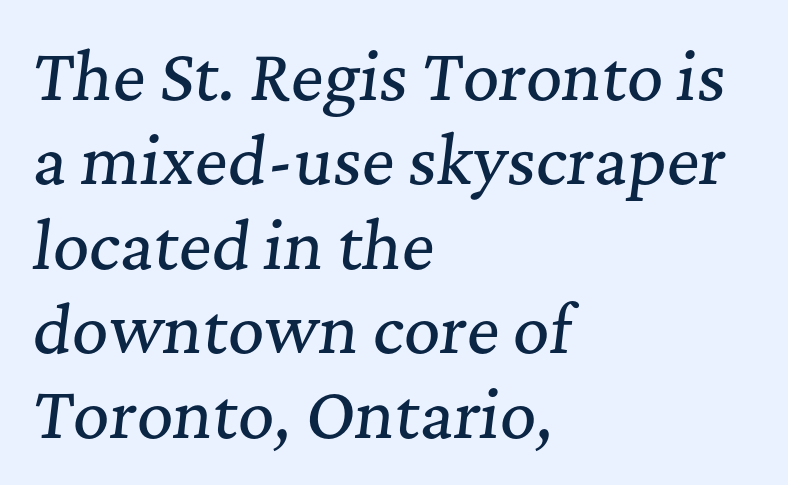
The image shows 63 px serif type, italic (leaning right); set left-aligned, normal line spacing (1.34x), normal letter spacing, not underlined; medium stroke contrast and a medium x-height.
